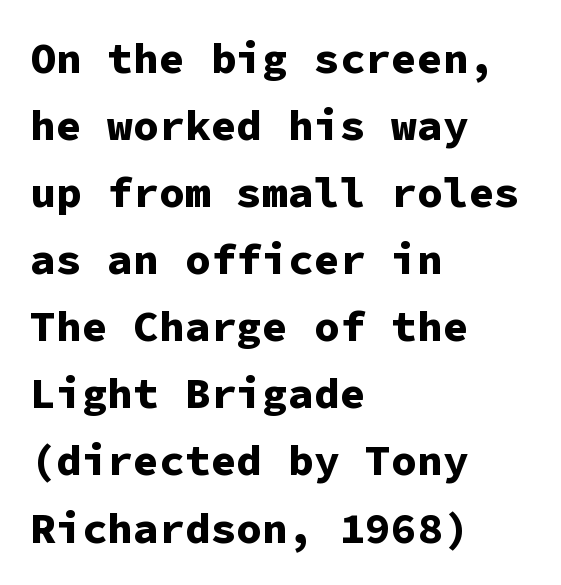
The image shows 43 px bold sans-serif type, upright, monospaced; set left-aligned, normal line spacing (1.56x), normal letter spacing, not underlined; low stroke contrast and a medium x-height.
